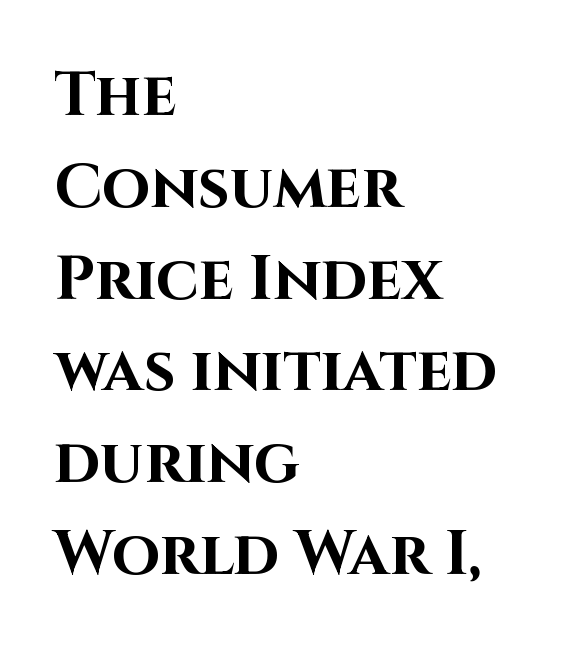
The specimen reads as upright at a glance. Do the characters align in a grid? No, the font is proportional. The passage shown is not underscored anywhere. Glyph-to-glyph distance matches everyday printed text. Typographic density is high because the face is bold. The rows are spaced the way most documents space them.
